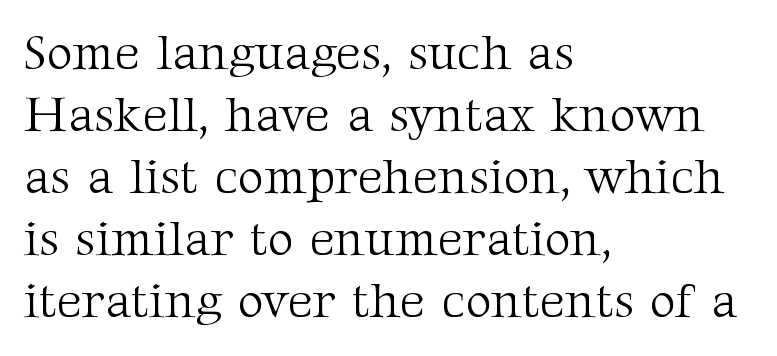
All the whitespace from short lines collects on the right. Is there any slant? The stems are plumb. Just letters on the line, the space beneath them empty. You can tell from the footed stems that serif type was used. Nothing unusual about the tracking: characters are spaced as the font intends. These lines are rendered in a variable-pitch font.
